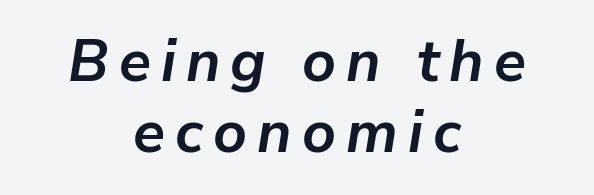
The sample has been set heavy, in full bold. Lines of text with bare space underneath. The passage shown is typed in a proportional face where columns would drift. These lines stack symmetrically, like a column narrowing and widening about its center.
